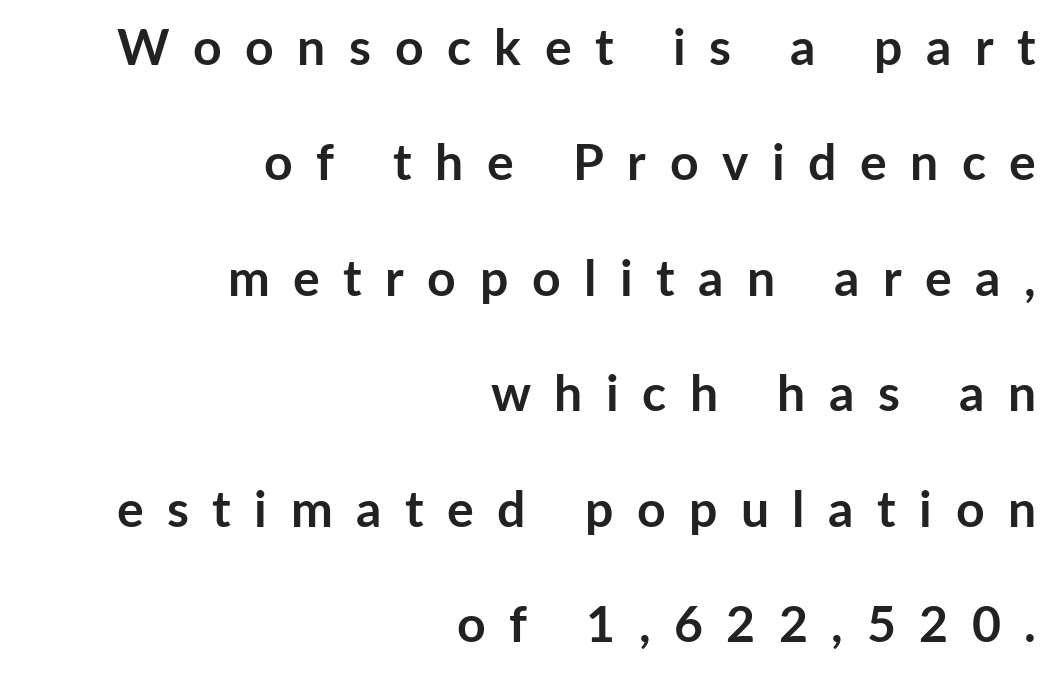
In terms of letterspacing, this is a distinctly airy, spread setting. Does the type have serifs? No, each stem ends abruptly. The typesetting leans heavy: a genuine bold. Whoever set this chose breathing room over compactness in the vertical rhythm.
